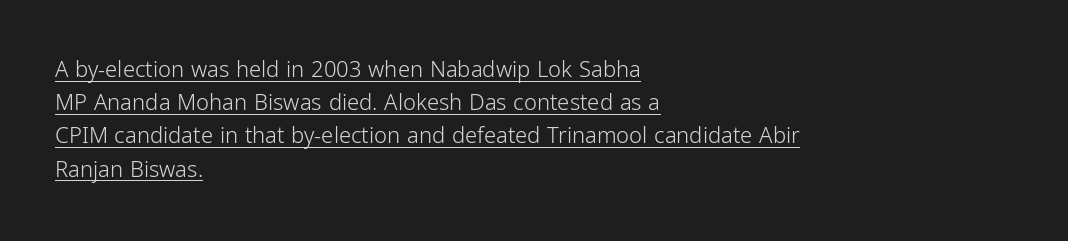
The image shows 22 px text type, upright; set left-aligned, normal line spacing (1.51x), normal letter spacing, underlined.
